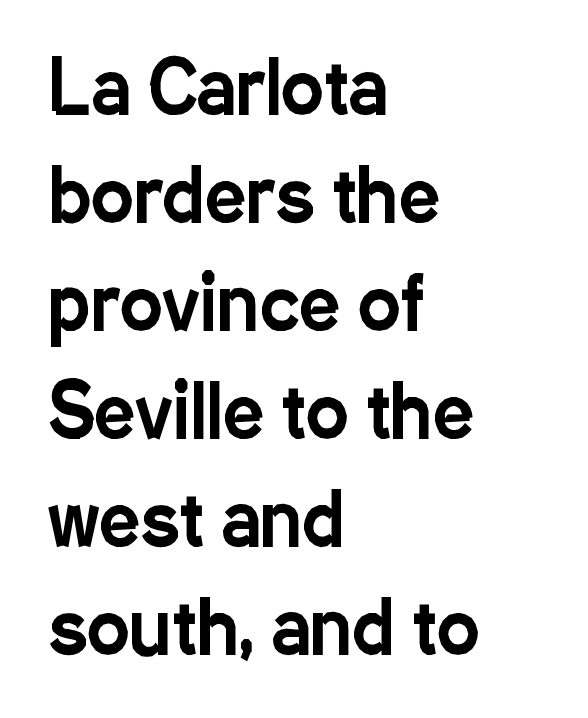
{"serif": "no", "italic": "no", "width": "condensed", "stroke_contrast": "low", "x_height": "medium", "monospaced": "no", "underline": "no", "align": "left", "line_spacing": "normal", "line_spacing_ratio": 1.5, "letter_spacing": "normal", "letter_spacing_em": 0.0, "glyph_px": 72}
